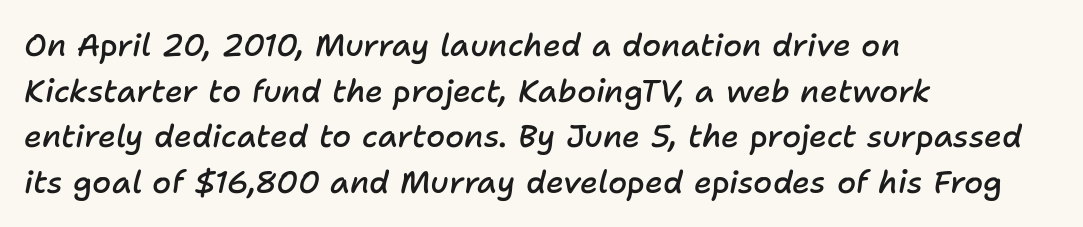
The image shows 31 px semibold type, italic (leaning right); set left-aligned, normal line spacing (1.47x), normal letter spacing, not underlined; low stroke contrast and a medium x-height.
